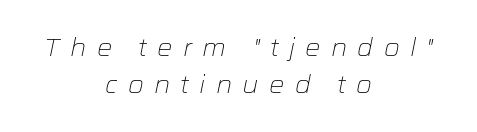
Glance below the letters and you will spot only blank space. Honestly, the row spacing looks completely unremarkable. Tall strokes in this sample are angled rather than plumb. Stroke thickness stays within the range of a standard reading face or lighter. The rag falls on both sides of this text block equally. The letters are spread apart with noticeably loose tracking.
